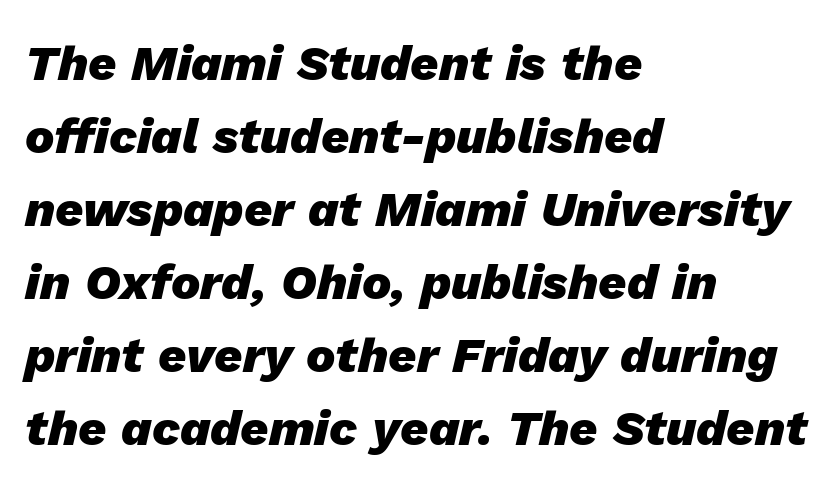
{"italic": "yes", "lean": "right", "slant_degrees": 13, "bold": "yes", "weight": "heavy", "width": "normal", "stroke_contrast": "low", "x_height": "medium", "monospaced": "no", "underline": "no", "align": "left", "line_spacing": "normal", "line_spacing_ratio": 1.49, "letter_spacing": "normal", "letter_spacing_em": 0.0, "glyph_px": 49}
